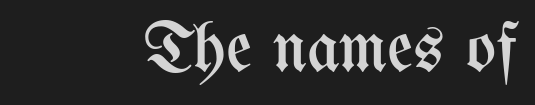
Q: Is the text bold? A: No.
Q: Is the text italic (slanted)? A: No, it is upright.
Q: Is the text underlined? A: No.
Q: How is the paragraph aligned? A: Right-aligned.
Q: Is the spacing between letters normal or unusually wide? A: Normal.
Q: Width (condensed, normal, or wide)? A: Condensed.
Q: Stroke contrast? A: Medium.
Q: x-height? A: Medium.
Q: Monospaced? A: No.
